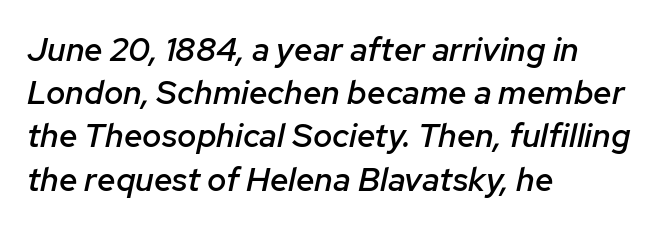
{"italic": "yes", "lean": "right", "slant_degrees": 12, "bold": "semi", "weight": "semibold", "width": "normal", "stroke_contrast": "low", "x_height": "medium", "monospaced": "no", "underline": "no", "align": "left", "line_spacing": "normal", "line_spacing_ratio": 1.31, "letter_spacing": "normal", "letter_spacing_em": 0.0, "glyph_px": 33}
